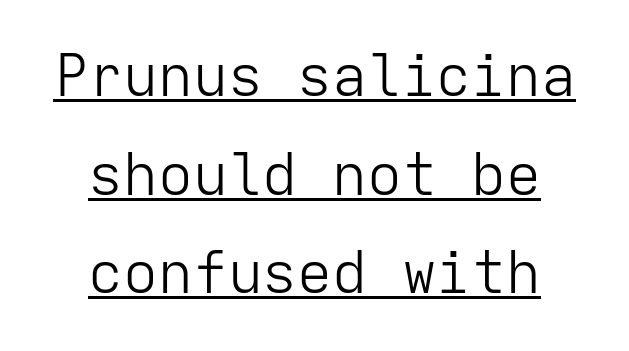
The image shows 58 px light sans-serif type, upright, monospaced; set centered, normal line spacing (1.7x), normal letter spacing, underlined; low stroke contrast and a medium x-height.
